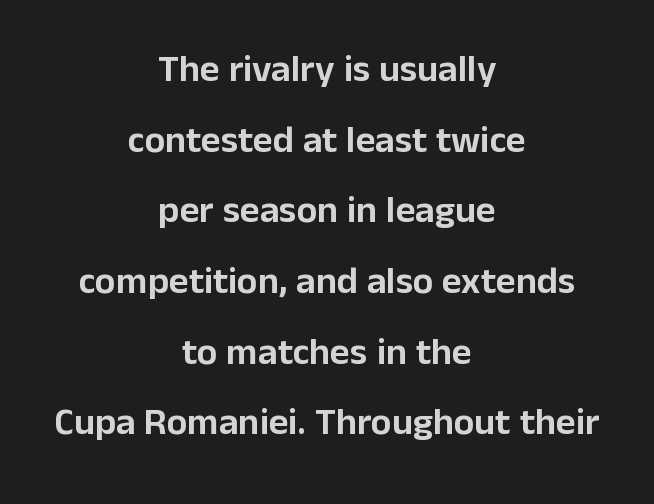
This is roman type, the default non-slanted kind. You can tell from the bare stems that sans-serif type was used. A student would call this center alignment; a typographer would say set centered. Looks like regular typesetting: each glyph gets only the width it needs. A typesetter would call this zero additional tracking.
